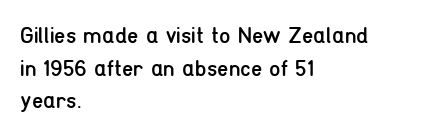
Characters follow at the spacing the type designer built in. The letterforms sit at book weight or below. Rendered with straight, roman letterforms. The rows are spaced the way most documents space them. The strip under each line holds only bare page.
